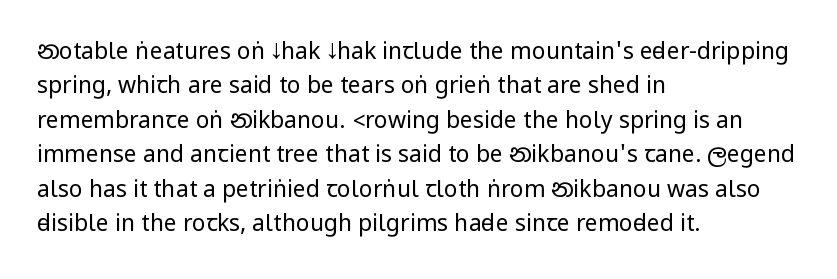
The image shows 23 px text type, upright; set left-aligned, normal line spacing (1.5x), normal letter spacing, not underlined.
